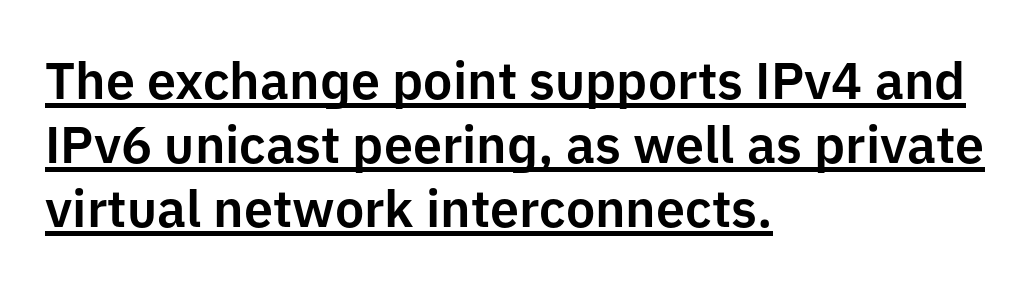
The image shows 52 px sans-serif type, upright; set left-aligned, line spacing 1.23x, normal letter spacing, underlined; low stroke contrast and a medium x-height.
